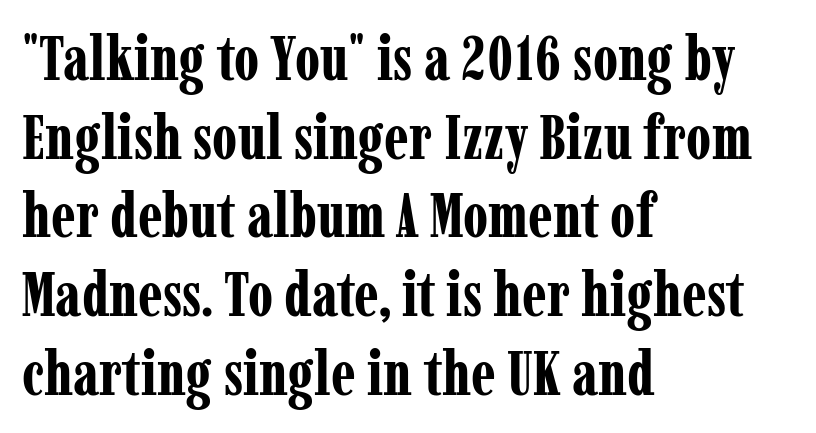
Note the varied advance widths — an 'i' is clearly narrower than an 'm'. A student would call this left alignment; a typographer would say flush left, rag right. Honestly, the row spacing looks completely unremarkable. Lines of text with bare space underneath. The face used here has the dense, thick strokes of a bold.
